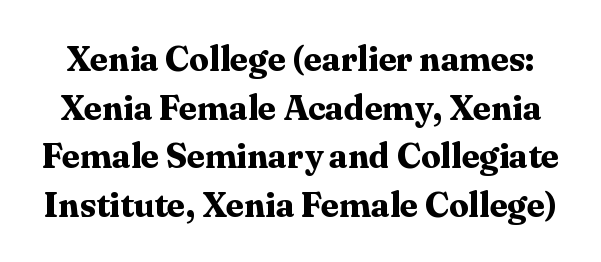
The image shows 35 px bold serif type, upright; set normal line spacing (1.39x), normal letter spacing, not underlined; medium stroke contrast and a medium x-height.
